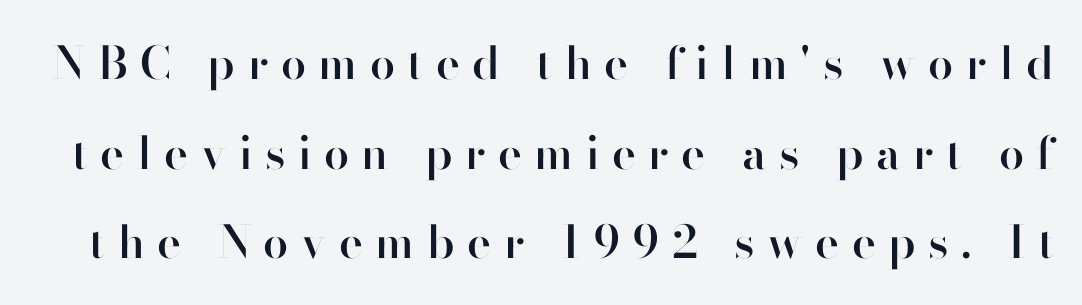
The image shows 45 px semibold sans-serif type, upright; set loose line spacing (1.99x), unusually wide letter spacing (+0.28 em), not underlined; high stroke contrast and a small x-height.
